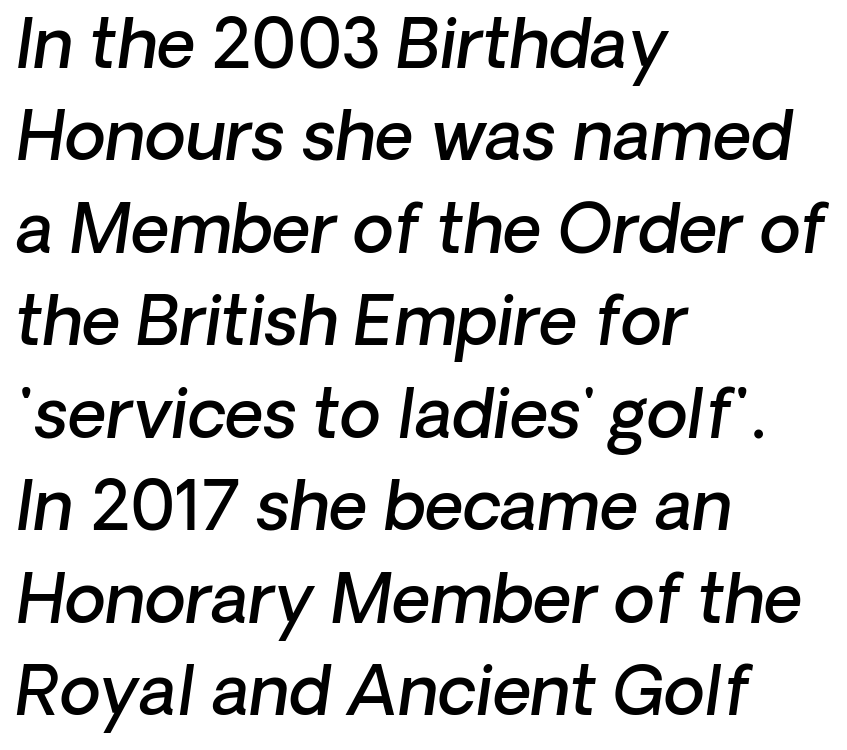
The image shows 67 px semibold type, italic (leaning right); set left-aligned, normal line spacing (1.38x), normal letter spacing, not underlined; low stroke contrast and a medium x-height.
